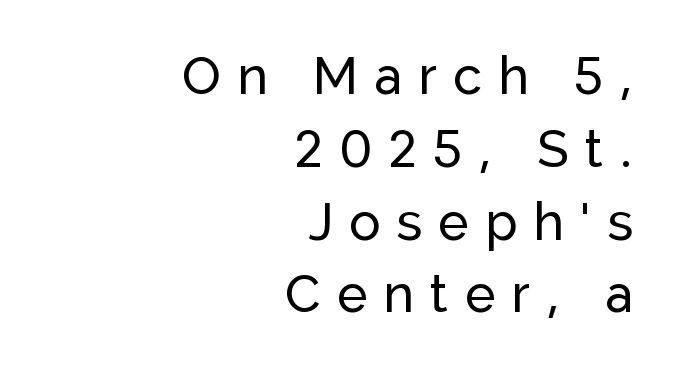
Q: Is the text italic (slanted)? A: No, it is upright.
Q: Is the typeface a serif or a sans-serif typeface? A: Sans-serif.
Q: Is the text underlined? A: No.
Q: How is the paragraph aligned? A: Right-aligned.
Q: Is the spacing between letters normal or unusually wide? A: Unusually wide.
Q: Is the spacing between lines tight, normal or loose? A: Normal.
Q: Width (condensed, normal, or wide)? A: Normal.
Q: Stroke contrast? A: Low.
Q: x-height? A: Medium.
Q: Monospaced? A: No.
